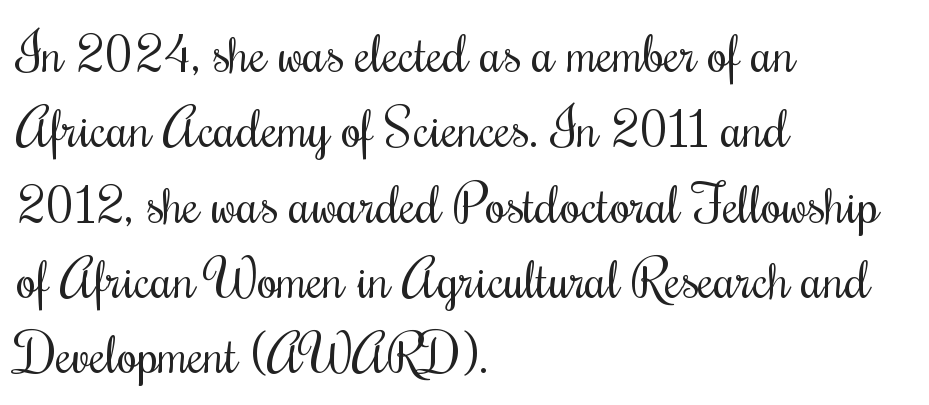
{"serif": "yes", "bold": "no", "weight": "regular", "width": "condensed", "stroke_contrast": "medium", "x_height": "small", "monospaced": "no", "underline": "no", "align": "left", "line_spacing": "normal", "line_spacing_ratio": 1.42, "letter_spacing": "normal", "letter_spacing_em": 0.0, "glyph_px": 53}
